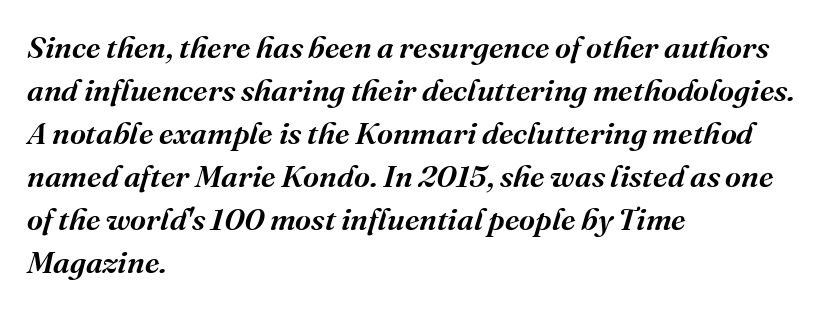
The image shows 31 px semibold serif type, italic (leaning right); set left-aligned, normal line spacing (1.39x), normal letter spacing, not underlined; medium stroke contrast and a medium x-height.
